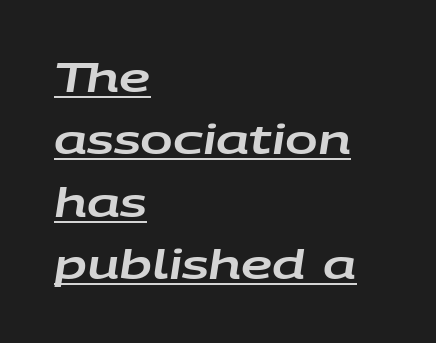
Slant detected: the letters are inclined. The ragged edge is on the right, which tells us the setting is flush left. Glance below the letters and you will spot a drawn line. The face used here is rendered with its standard letterfit.
